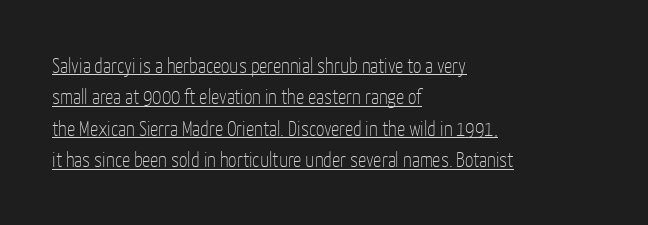
Q: Is the text bold? A: No.
Q: Is the text italic (slanted)? A: No, it is upright.
Q: Is the text underlined? A: Yes.
Q: How is the paragraph aligned? A: Left-aligned.
Q: Is the spacing between letters normal or unusually wide? A: Normal.
Q: Is the spacing between lines tight, normal or loose? A: Normal.
